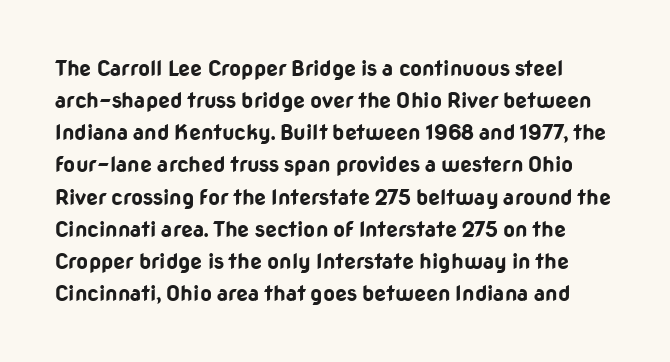
Q: Is the text bold? A: Yes.
Q: Is the text italic (slanted)? A: No, it is upright.
Q: Is the text underlined? A: No.
Q: Is the spacing between letters normal or unusually wide? A: Normal.
Q: Is the spacing between lines tight, normal or loose? A: Normal.
